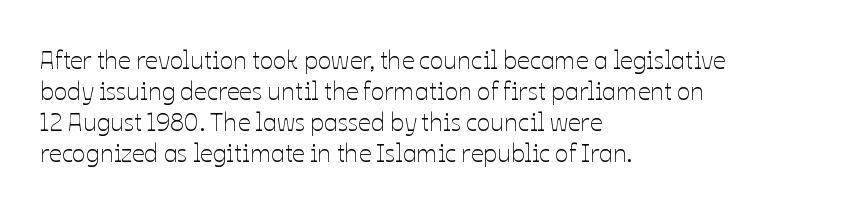
{"italic": "no", "bold": "no", "underline": "no", "align": "left", "line_spacing_ratio": 1.24, "letter_spacing": "normal", "letter_spacing_em": 0.0, "glyph_px": 25}
